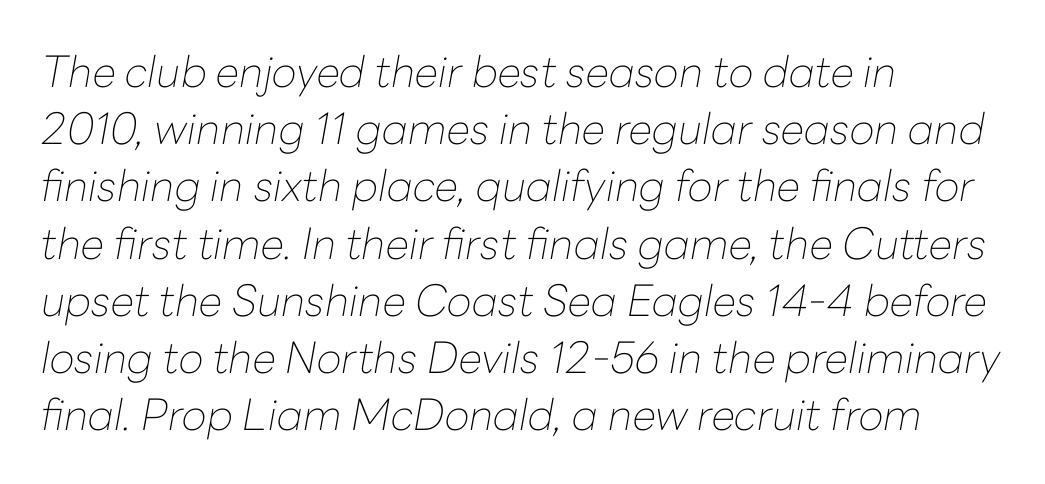
Letter spacing: default. Nothing heavy about these letters — not bold at all. Beneath every word, the page is bare. Line beginnings align vertically; line endings do not. Emphasis-style slanted type is in use.
